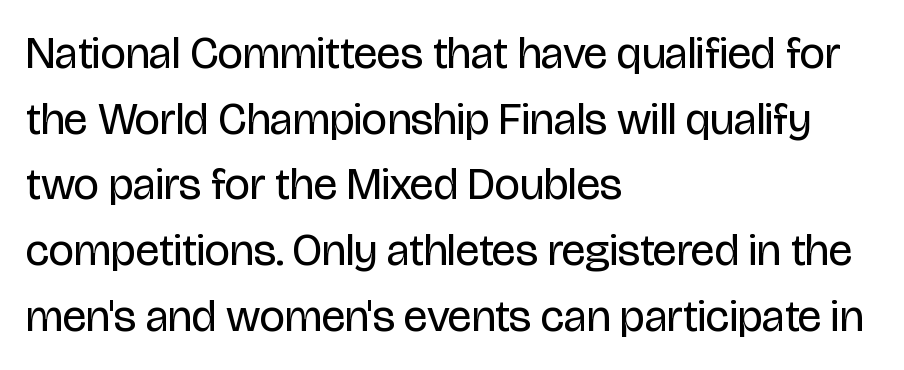
Q: Is the text bold? A: No.
Q: Is the text italic (slanted)? A: No, it is upright.
Q: Is the typeface a serif or a sans-serif typeface? A: Sans-serif.
Q: Is the text underlined? A: No.
Q: How is the paragraph aligned? A: Left-aligned.
Q: Is the spacing between letters normal or unusually wide? A: Normal.
Q: Is the spacing between lines tight, normal or loose? A: Normal.
Q: Width (condensed, normal, or wide)? A: Condensed.
Q: Stroke contrast? A: Low.
Q: x-height? A: Large.
Q: Monospaced? A: No.
